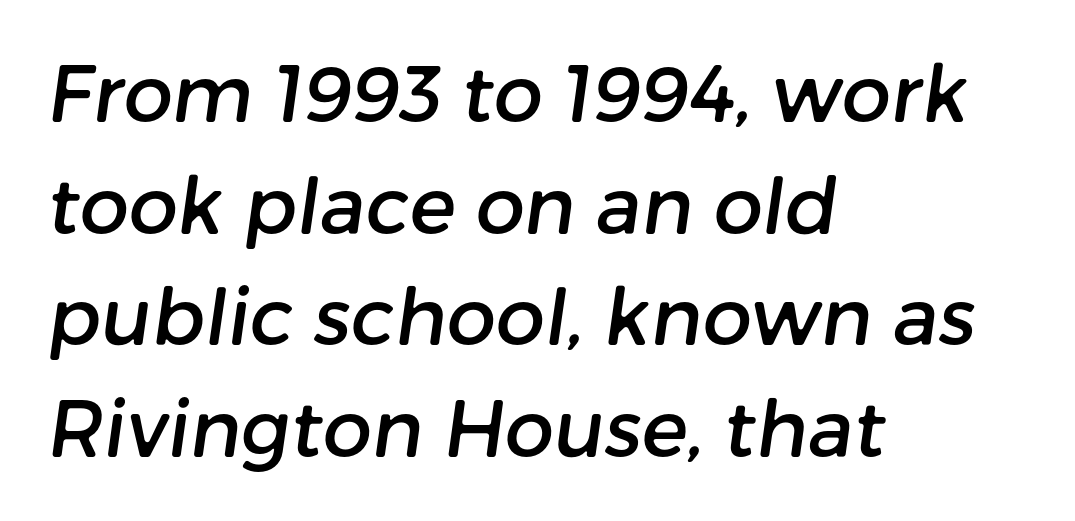
{"serif": "no", "width": "normal", "stroke_contrast": "low", "x_height": "medium", "monospaced": "no", "underline": "no", "align": "left", "line_spacing": "normal", "line_spacing_ratio": 1.43, "letter_spacing": "normal", "letter_spacing_em": 0.0, "glyph_px": 78}
